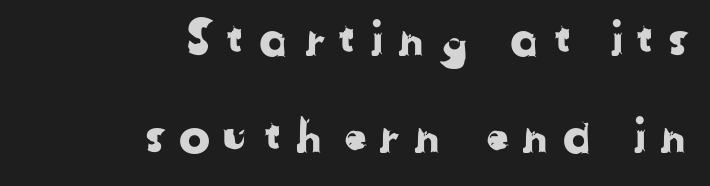
{"serif": "no", "width": "normal", "stroke_contrast": "low", "x_height": "medium", "monospaced": "no", "underline": "no", "align": "right", "line_spacing": "loose", "line_spacing_ratio": 2.07, "letter_spacing": "wide", "letter_spacing_em": 0.25, "glyph_px": 47}
